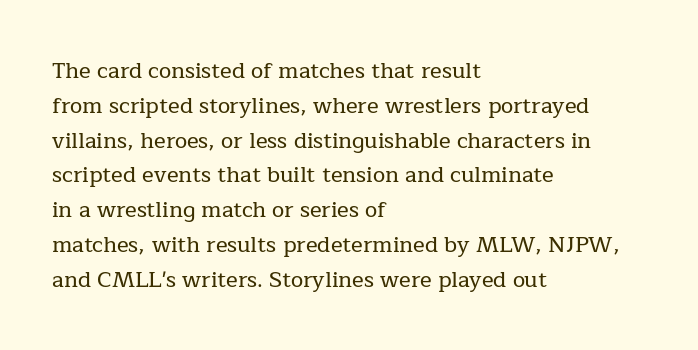
The image shows 22 px text type, upright; set left-aligned, normal line spacing (1.58x), normal letter spacing, not underlined.
